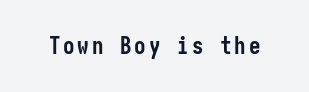
The image shows 23 px bold type, upright; set not underlined.
